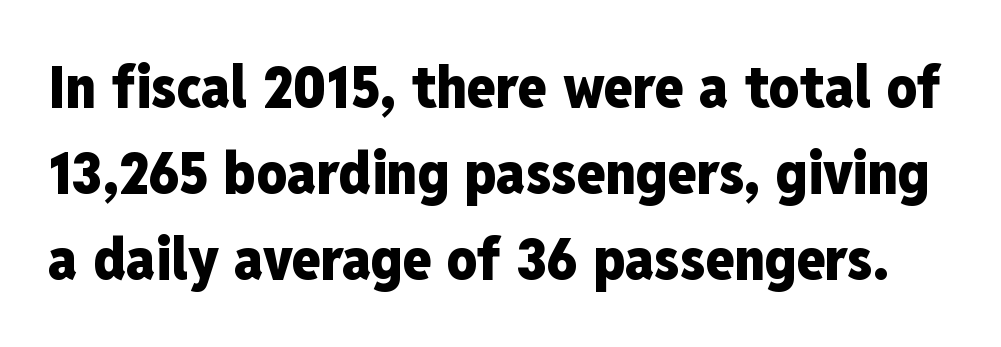
Q: Is the text bold? A: Yes.
Q: Is the text italic (slanted)? A: No, it is upright.
Q: Is the typeface a serif or a sans-serif typeface? A: Sans-serif.
Q: Is the text underlined? A: No.
Q: Is the spacing between letters normal or unusually wide? A: Normal.
Q: Is the spacing between lines tight, normal or loose? A: Normal.
Q: Width (condensed, normal, or wide)? A: Condensed.
Q: Stroke contrast? A: Low.
Q: x-height? A: Medium.
Q: Monospaced? A: No.
